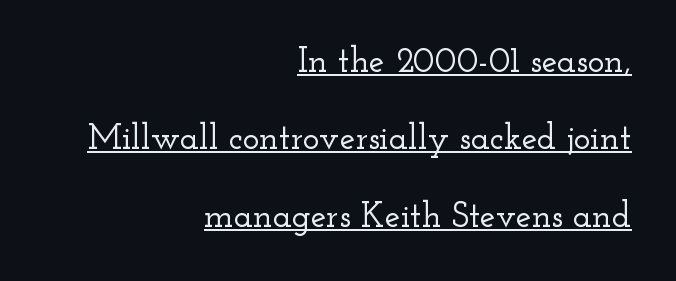
{"serif": "yes", "italic": "no", "width": "wide", "stroke_contrast": "low", "x_height": "small", "monospaced": "no", "underline": "yes", "align": "right", "line_spacing": "loose", "line_spacing_ratio": 2.21, "letter_spacing": "normal", "letter_spacing_em": 0.0, "glyph_px": 35}
